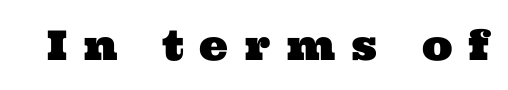
{"serif": "yes", "width": "wide", "stroke_contrast": "medium", "x_height": "medium", "monospaced": "no", "underline": "no", "letter_spacing": "wide", "letter_spacing_em": 0.39, "glyph_px": 41}
